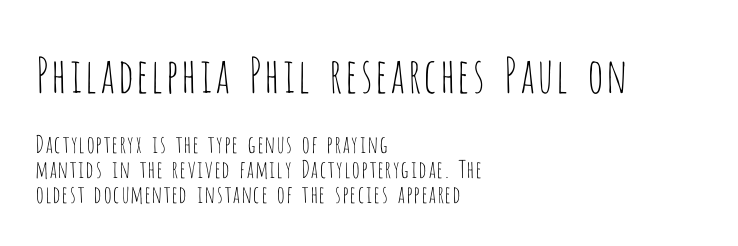
The image shows 48 px thin, condensed sans-serif type, upright; set left-aligned, tight line spacing (1.05x), normal letter spacing, not underlined; the first (top) block is 2.0x larger; low stroke contrast and a large x-height.
